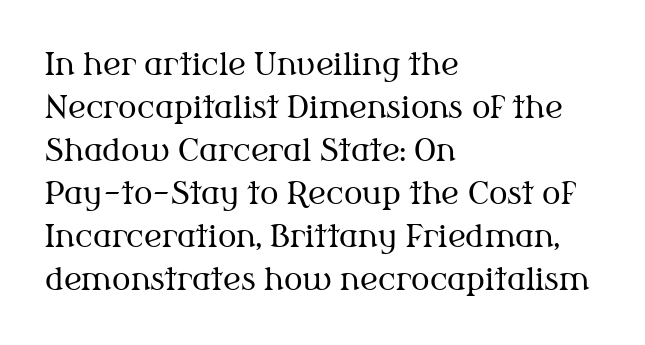
{"serif": "yes", "italic": "no", "bold": "no", "weight": "regular", "width": "normal", "stroke_contrast": "medium", "x_height": "medium", "monospaced": "no", "underline": "no", "align": "left", "line_spacing": "normal", "line_spacing_ratio": 1.39, "letter_spacing": "normal", "letter_spacing_em": 0.0, "glyph_px": 31}
